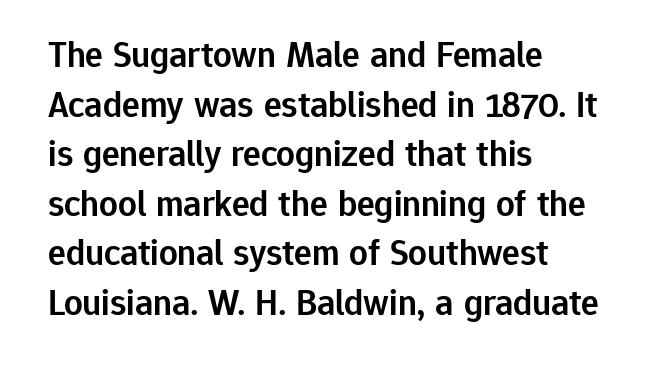
Q: Is the text bold? A: Semi-bold.
Q: Is the text italic (slanted)? A: No, it is upright.
Q: Is the typeface a serif or a sans-serif typeface? A: Sans-serif.
Q: Is the text underlined? A: No.
Q: How is the paragraph aligned? A: Left-aligned.
Q: Is the spacing between letters normal or unusually wide? A: Normal.
Q: Is the spacing between lines tight, normal or loose? A: Normal.
Q: Width (condensed, normal, or wide)? A: Normal.
Q: Stroke contrast? A: Low.
Q: x-height? A: Medium.
Q: Monospaced? A: No.
